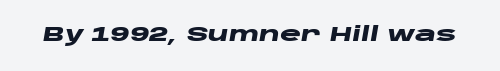
Nobody touched the tracking dial on this one. Bare-footed words on every line. The lettering tilts uniformly, giving the passage an italic look. These lines carry a lot of weight — the face is fully bold.
